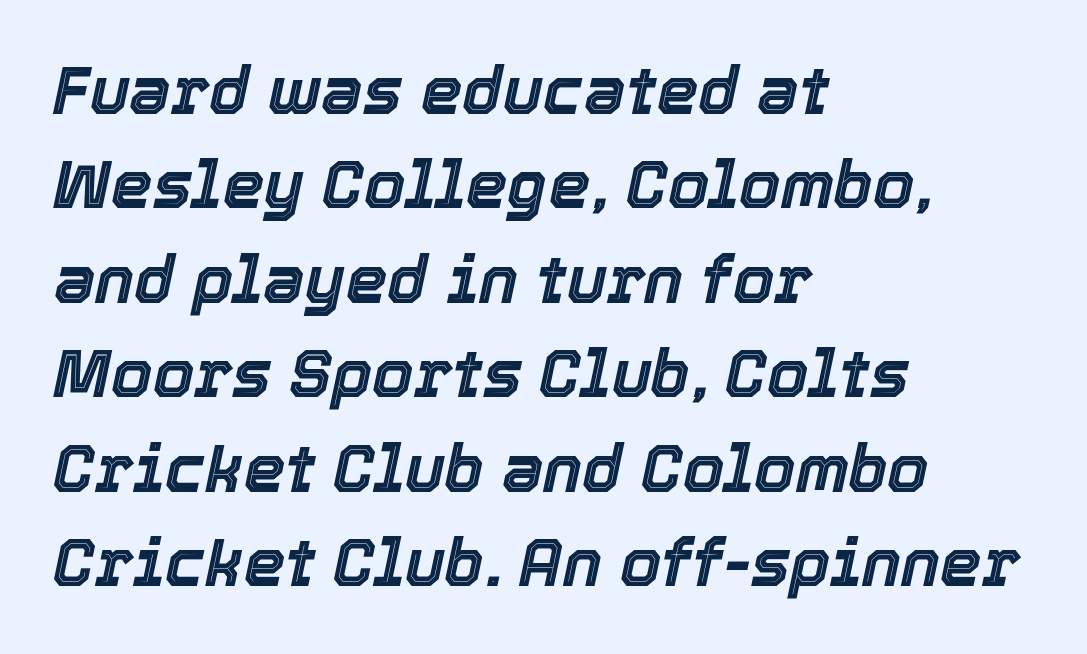
If you measured baseline to baseline, you'd find a middling distance. The line texture is even and compact thanks to regular tracking. Clear beneath every line of the passage. Is this a fixed-width face? No — the glyphs have proportional, varying widths.
